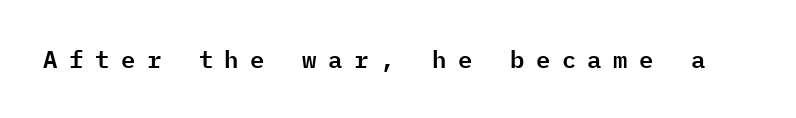
{"italic": "no", "underline": "no", "letter_spacing": "wide", "letter_spacing_em": 0.48, "glyph_px": 24}
